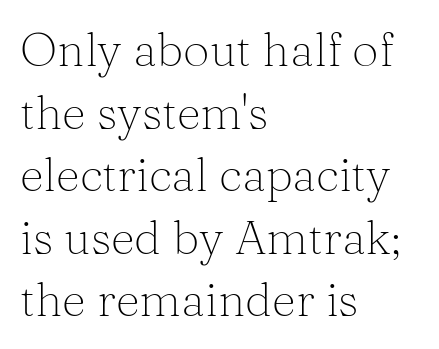
The lettering holds an erect, upright posture throughout. This reads as an unemphasized weight, regular at the heaviest. The space directly below the letters is spotless. Compared with typical paragraphs, the rows here are spaced about the same.
